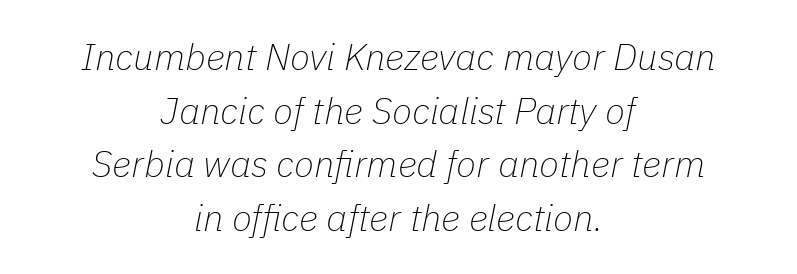
The image shows 37 px thin type, italic (leaning right); set centered, normal line spacing (1.45x), normal letter spacing, not underlined; low stroke contrast and a medium x-height.
